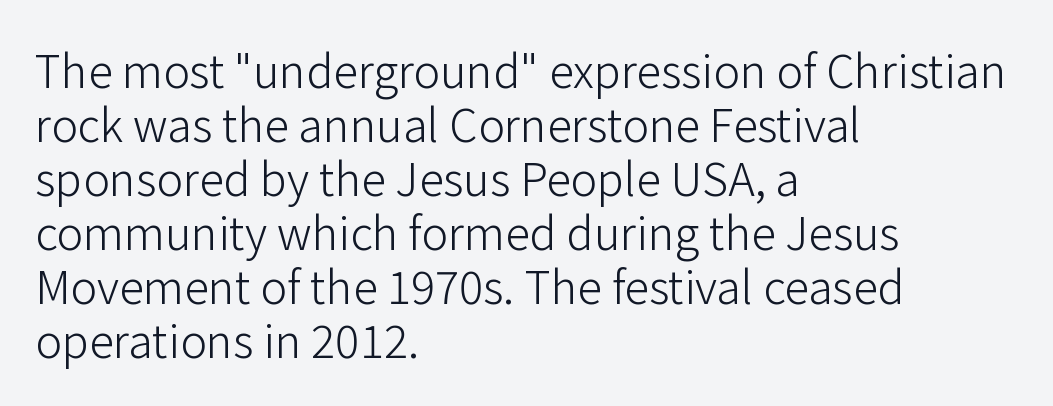
{"serif": "no", "italic": "no", "bold": "no", "weight": "light", "width": "normal", "stroke_contrast": "low", "x_height": "medium", "monospaced": "no", "underline": "no", "align": "left", "line_spacing_ratio": 1.2, "letter_spacing": "normal", "letter_spacing_em": 0.0, "glyph_px": 45}
